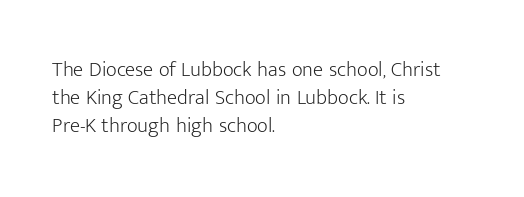
Visually the block forms a straight wall on the left and a jagged coastline on the right. Style check: upright. Bold? No — there's no thickening of the strokes. Notice how descenders clear the ascenders below comfortably — that's standard leading. Each word holds together tightly as a unit, with standard inter-letter gaps.
